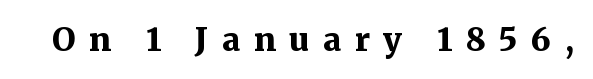
Someone cranked the tracking dial way up on this one. These lines are rendered in a variable-pitch font. This rendering employs a face with finishing strokes, i.e., a serif. Rendered with straight, roman letterforms.
